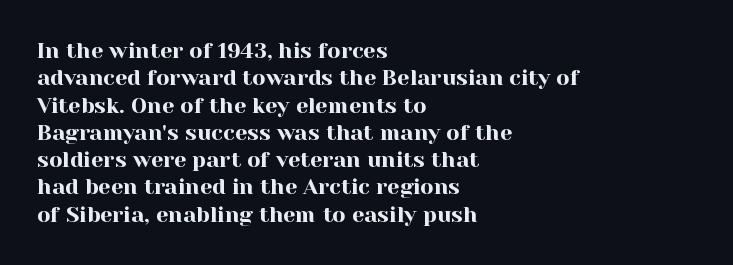
Q: Is the text italic (slanted)? A: No, it is upright.
Q: Is the text underlined? A: No.
Q: How is the paragraph aligned? A: Left-aligned.
Q: Is the spacing between letters normal or unusually wide? A: Normal.
